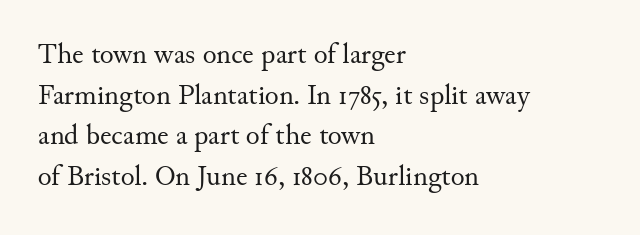
The image shows 29 px regular-weight serif type, upright; set left-aligned, normal line spacing (1.4x), normal letter spacing, not underlined; medium stroke contrast and a small x-height.
